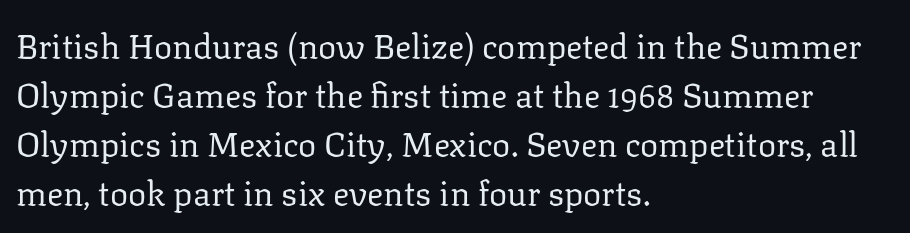
{"serif": "yes", "italic": "no", "bold": "no", "weight": "regular", "width": "normal", "stroke_contrast": "low", "x_height": "medium", "monospaced": "no", "underline": "no", "align": "left", "line_spacing": "normal", "line_spacing_ratio": 1.44, "letter_spacing": "normal", "letter_spacing_em": 0.0, "glyph_px": 34}
